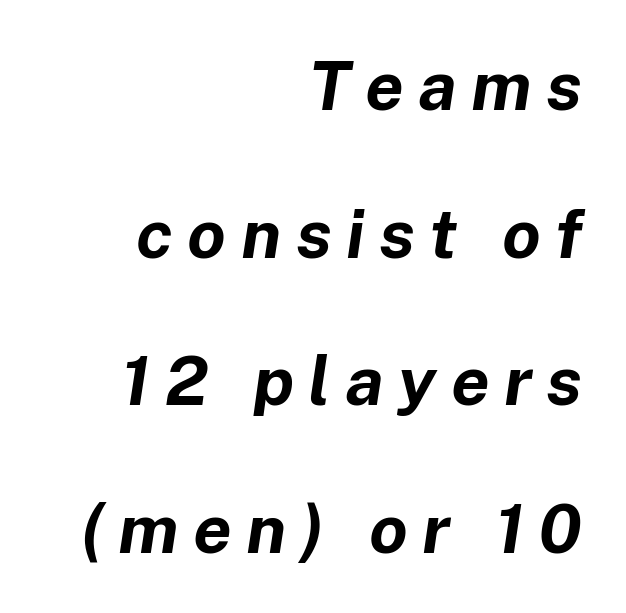
Leading is clearly above the norm, producing a sparse column. This is heavy type, rendered in bold. Quick note: underline off. Italic? Definitely — the glyphs are oblique. A student would call this right alignment; a typographer would say flush right, rag left. Varying glyph widths throughout — classic text-font behaviour.
